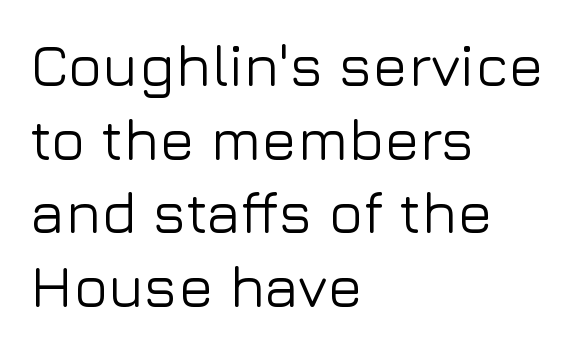
Q: Is the text italic (slanted)? A: No, it is upright.
Q: Is the typeface a serif or a sans-serif typeface? A: Sans-serif.
Q: Is the text underlined? A: No.
Q: How is the paragraph aligned? A: Left-aligned.
Q: Is the spacing between letters normal or unusually wide? A: Normal.
Q: Is the spacing between lines tight, normal or loose? A: Normal.
Q: Width (condensed, normal, or wide)? A: Normal.
Q: Stroke contrast? A: Low.
Q: x-height? A: Medium.
Q: Monospaced? A: No.
